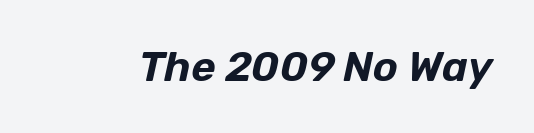
Q: Is the text italic (slanted)? A: Yes, it leans right by about 12 degrees.
Q: Is the text underlined? A: No.
Q: Is the spacing between letters normal or unusually wide? A: Normal.
Q: Width (condensed, normal, or wide)? A: Normal.
Q: Stroke contrast? A: Low.
Q: x-height? A: Medium.
Q: Monospaced? A: No.
